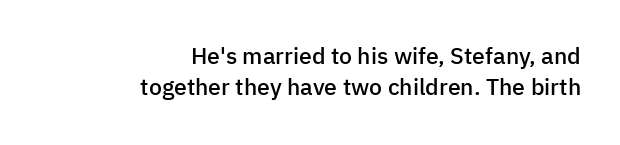
Letters rest on an invisible, unmarked baseline. Moderately thickened strokes mark this as semibold type. Students, observe: this is what conventionally led text looks like. This is roman type, the default non-slanted kind. Casual observation: everything's shoved over to the right. The type is set solid horizontally, with unmodified tracking.
